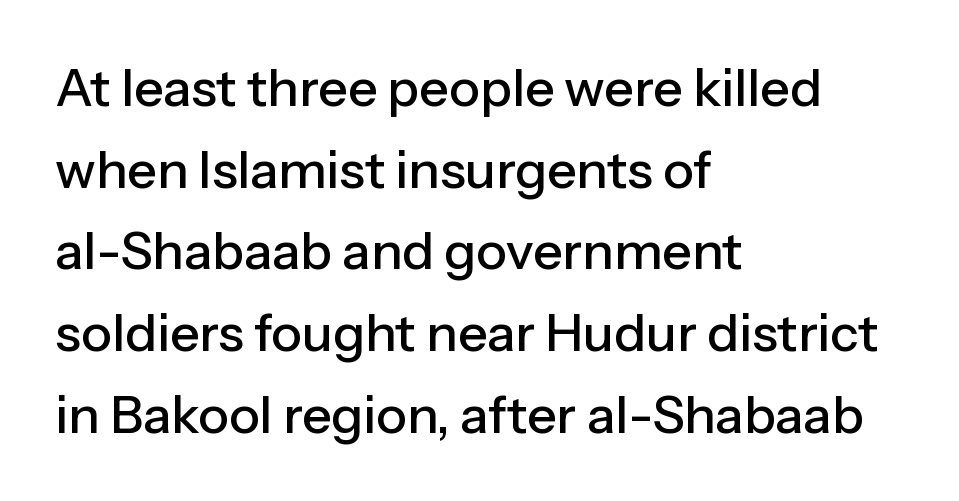
{"serif": "no", "italic": "no", "width": "normal", "stroke_contrast": "low", "x_height": "medium", "monospaced": "no", "underline": "no", "align": "left", "line_spacing": "normal", "line_spacing_ratio": 1.57, "letter_spacing": "normal", "letter_spacing_em": 0.0, "glyph_px": 52}
